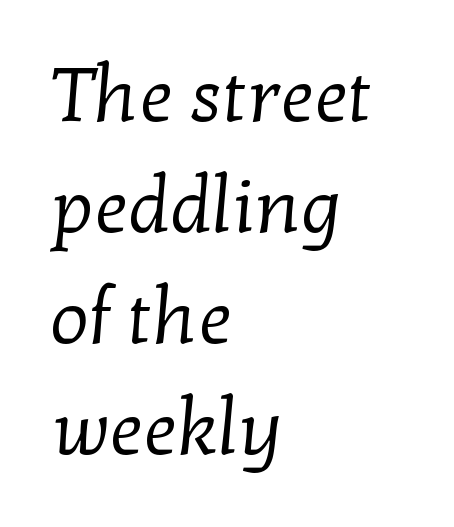
The image shows 76 px regular-weight serif type; set left-aligned, normal line spacing (1.46x), normal letter spacing, not underlined; low stroke contrast and a medium x-height.
